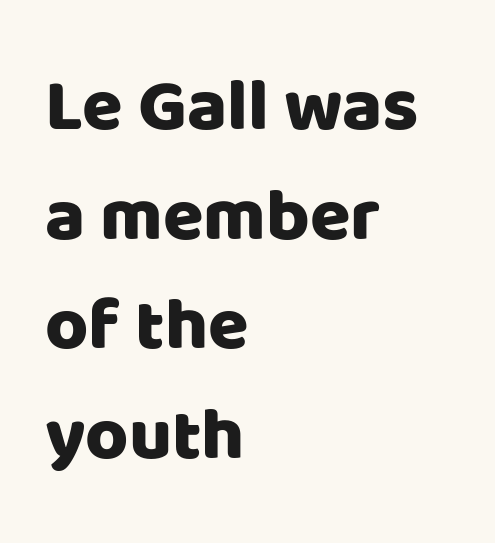
Q: Is the text italic (slanted)? A: No, it is upright.
Q: Is the typeface a serif or a sans-serif typeface? A: Sans-serif.
Q: Is the text underlined? A: No.
Q: How is the paragraph aligned? A: Left-aligned.
Q: Is the spacing between letters normal or unusually wide? A: Normal.
Q: Is the spacing between lines tight, normal or loose? A: Normal.
Q: Width (condensed, normal, or wide)? A: Normal.
Q: Stroke contrast? A: Low.
Q: x-height? A: Large.
Q: Monospaced? A: No.
